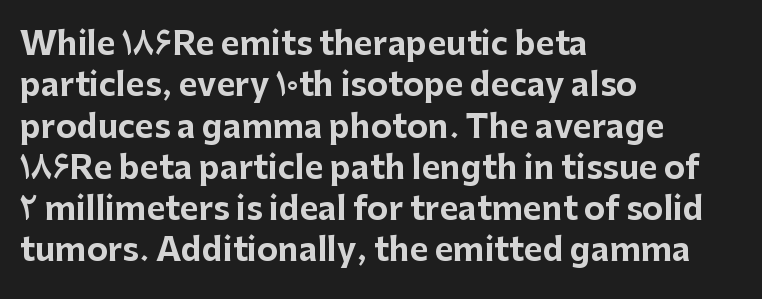
Spacing verdict: proportional, widths tailored to each character. Letter spacing: default. Stroke thickness is high; the sample reads as a true bold. These lines stack with their left ends in a neat column.
